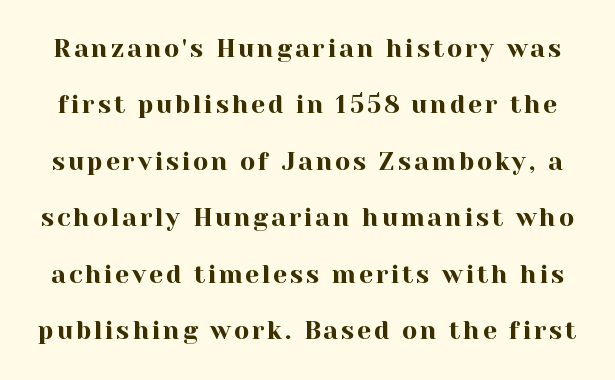
Q: Is the text italic (slanted)? A: No, it is upright.
Q: Is the text underlined? A: No.
Q: Is the spacing between lines tight, normal or loose? A: Loose.
